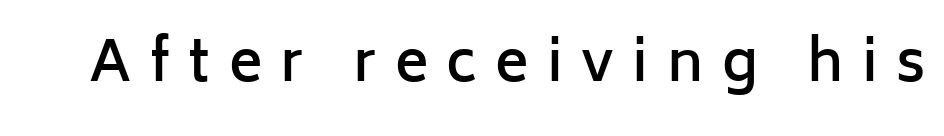
The image shows 56 px semibold sans-serif type, upright; set unusually wide letter spacing (+0.33 em), not underlined; low stroke contrast and a medium x-height.
